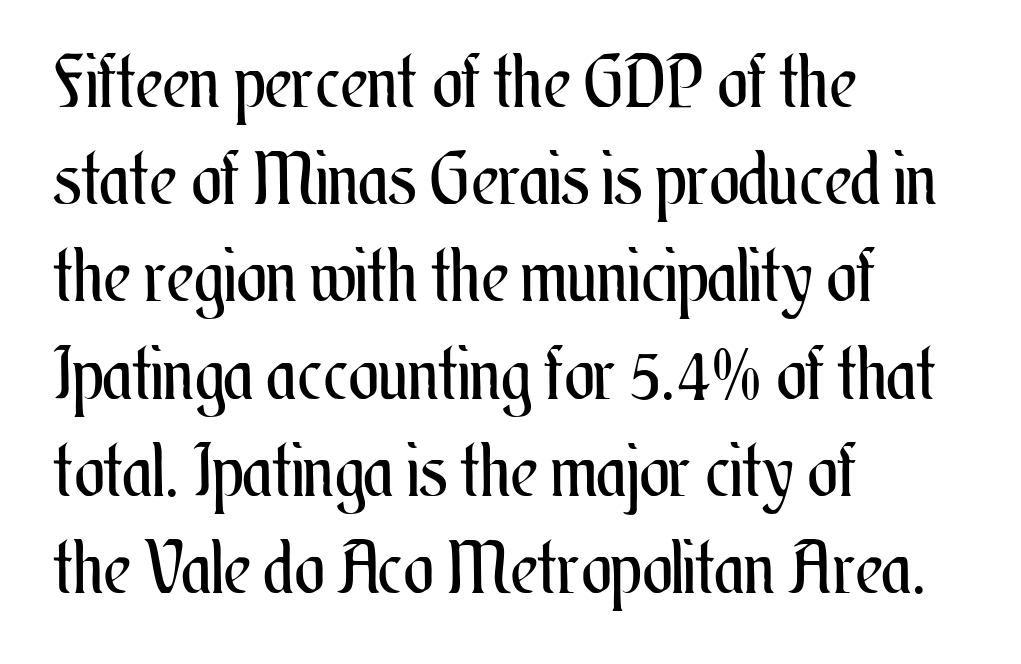
{"italic": "no", "bold": "no", "weight": "regular", "width": "condensed", "stroke_contrast": "medium", "x_height": "small", "monospaced": "no", "underline": "no", "align": "left", "line_spacing": "normal", "line_spacing_ratio": 1.35, "letter_spacing": "normal", "letter_spacing_em": 0.0, "glyph_px": 72}
